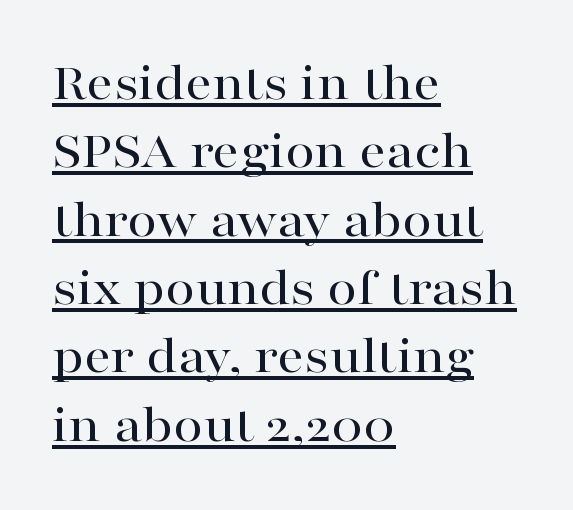
The image shows 53 px wide serif type, upright; set left-aligned, normal line spacing (1.29x), normal letter spacing, underlined; high stroke contrast and a medium x-height.
